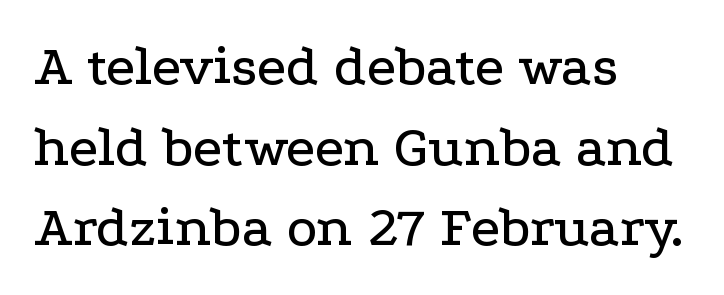
{"serif": "yes", "italic": "no", "width": "wide", "stroke_contrast": "low", "x_height": "medium", "monospaced": "no", "underline": "no", "align": "left", "line_spacing": "normal", "line_spacing_ratio": 1.39, "letter_spacing": "normal", "letter_spacing_em": 0.0, "glyph_px": 58}
